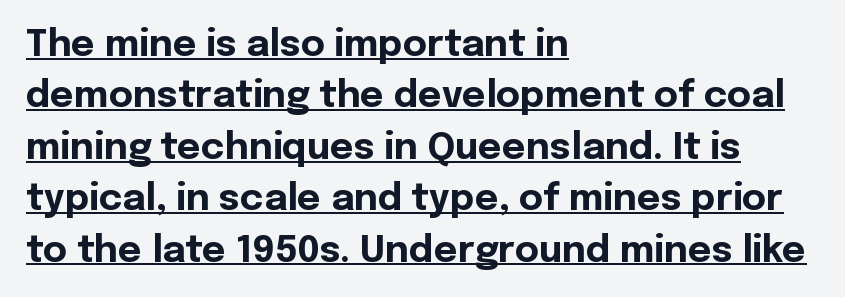
The image shows 37 px bold sans-serif type, upright; set left-aligned, normal line spacing (1.39x), normal letter spacing, underlined; a medium x-height.
